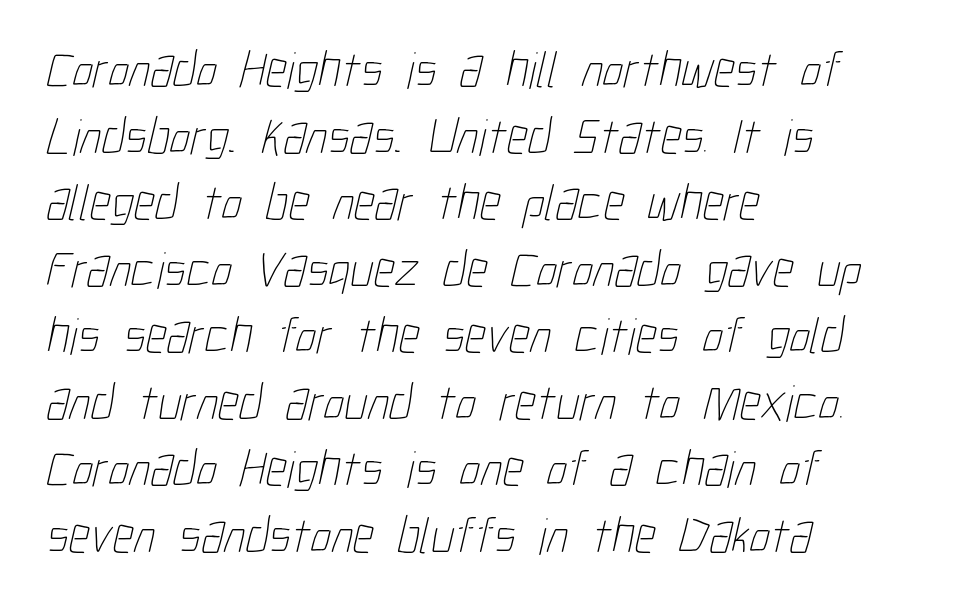
The paragraph shown leans on its left margin. The face used here is proportionally spaced, like ordinary book or web type. The strokes are not fattened; the text isn't bold. The rendering keeps characters at their native spacing. The passage shown stacks its lines at a standard gap. Any mark beneath the type? The region is blank.
